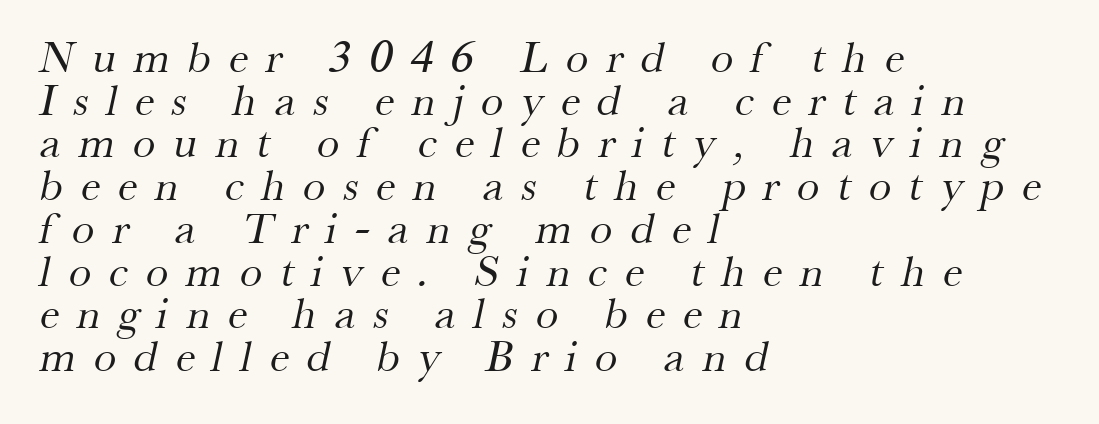
Q: Is the text bold? A: No.
Q: Is the typeface a serif or a sans-serif typeface? A: Serif.
Q: Is the text underlined? A: No.
Q: How is the paragraph aligned? A: Left-aligned.
Q: Is the spacing between letters normal or unusually wide? A: Unusually wide.
Q: Is the spacing between lines tight, normal or loose? A: Tight.
Q: Width (condensed, normal, or wide)? A: Normal.
Q: Stroke contrast? A: Medium.
Q: x-height? A: Small.
Q: Monospaced? A: No.
